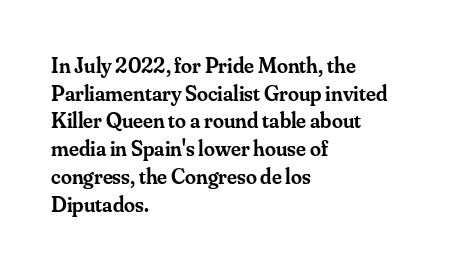
You can tell it's not italic because the verticals are truly vertical. Underlining? Definitely not there. Teacher's note: observe the even left margin — that is flush-left alignment. On the weight axis this lands at semibold, roughly 600.
